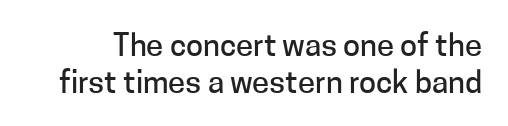
Q: Is the text italic (slanted)? A: No, it is upright.
Q: Is the typeface a serif or a sans-serif typeface? A: Sans-serif.
Q: Is the text underlined? A: No.
Q: Is the spacing between letters normal or unusually wide? A: Normal.
Q: Width (condensed, normal, or wide)? A: Normal.
Q: Stroke contrast? A: Low.
Q: x-height? A: Medium.
Q: Monospaced? A: No.
